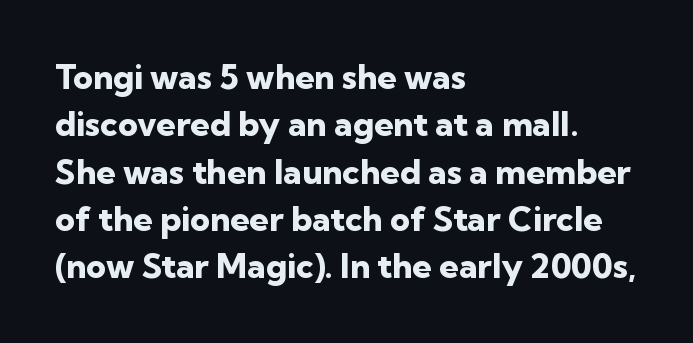
{"serif": "no", "italic": "no", "bold": "yes", "weight": "heavy", "width": "normal", "stroke_contrast": "low", "x_height": "medium", "monospaced": "no", "underline": "no", "align": "left", "line_spacing": "normal", "line_spacing_ratio": 1.39, "letter_spacing": "normal", "letter_spacing_em": 0.0, "glyph_px": 34}
